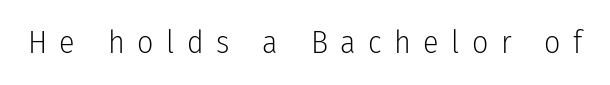
Q: Is the text bold? A: No.
Q: Is the text italic (slanted)? A: No, it is upright.
Q: Is the typeface a serif or a sans-serif typeface? A: Sans-serif.
Q: Is the text underlined? A: No.
Q: Is the spacing between letters normal or unusually wide? A: Unusually wide.
Q: Width (condensed, normal, or wide)? A: Condensed.
Q: Stroke contrast? A: Low.
Q: x-height? A: Medium.
Q: Monospaced? A: No.
